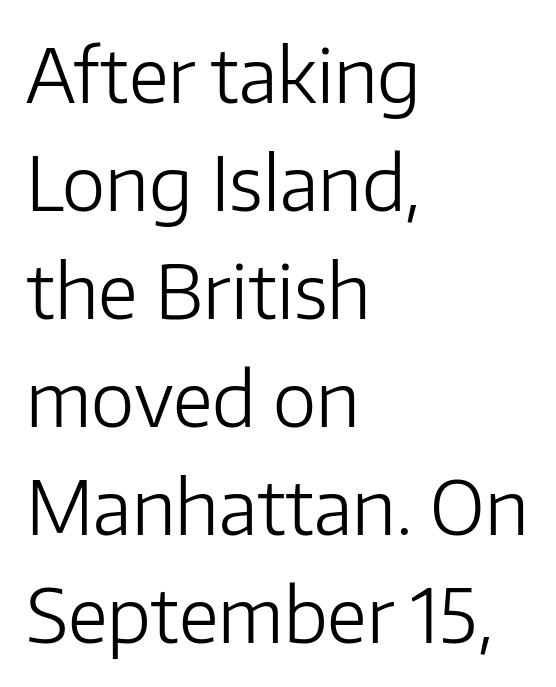
Q: Is the text bold? A: No.
Q: Is the text italic (slanted)? A: No, it is upright.
Q: Is the typeface a serif or a sans-serif typeface? A: Sans-serif.
Q: Is the text underlined? A: No.
Q: How is the paragraph aligned? A: Left-aligned.
Q: Is the spacing between letters normal or unusually wide? A: Normal.
Q: Is the spacing between lines tight, normal or loose? A: Normal.
Q: Width (condensed, normal, or wide)? A: Normal.
Q: Stroke contrast? A: Low.
Q: x-height? A: Medium.
Q: Monospaced? A: No.
